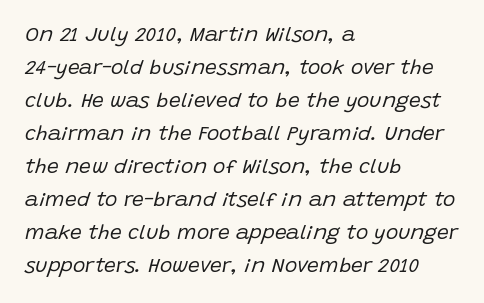
The image shows 21 px text type, italic (leaning right); set left-aligned, normal line spacing (1.57x), normal letter spacing, not underlined.
